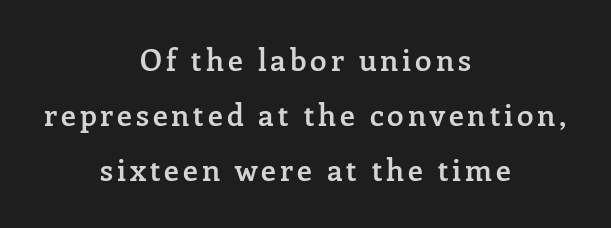
The image shows 30 px semibold serif type, upright; set centered, line spacing 1.84x, not underlined; low stroke contrast and a medium x-height.
